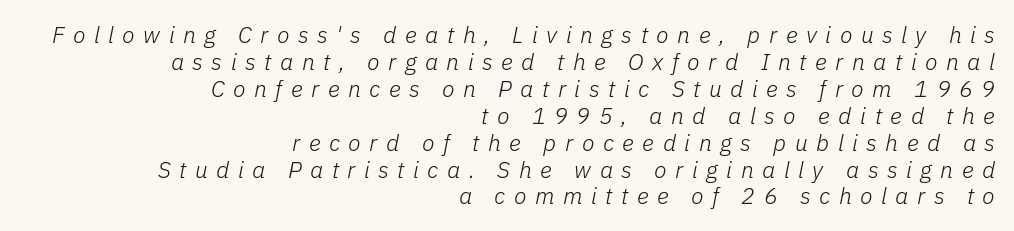
Q: Is the text bold? A: No.
Q: Is the text italic (slanted)? A: Yes, it leans right by about 11 degrees.
Q: Is the text underlined? A: No.
Q: How is the paragraph aligned? A: Right-aligned.
Q: Is the spacing between letters normal or unusually wide? A: Unusually wide.
